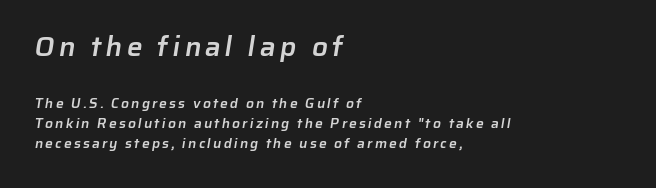
{"serif": "no", "bold": "semi", "weight": "semibold", "width": "normal", "stroke_contrast": "low", "x_height": "medium", "monospaced": "no", "underline": "no", "align": "left", "line_spacing": "normal", "line_spacing_ratio": 1.43, "larger_block": "first", "size_ratio": 2.0, "glyph_px": 28}
